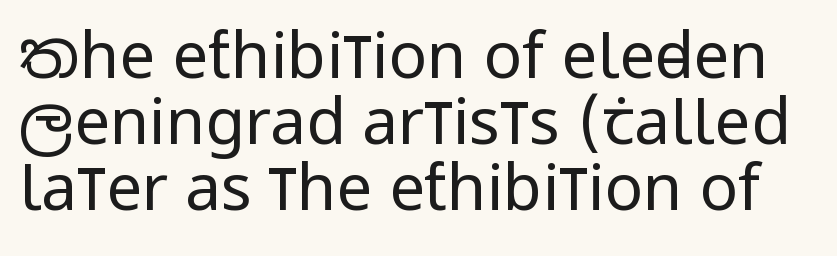
{"serif": "no", "italic": "no", "bold": "no", "weight": "regular", "width": "condensed", "stroke_contrast": "low", "x_height": "large", "monospaced": "no", "underline": "no", "line_spacing": "tight", "line_spacing_ratio": 1.03, "letter_spacing": "normal", "letter_spacing_em": 0.0, "glyph_px": 64}
